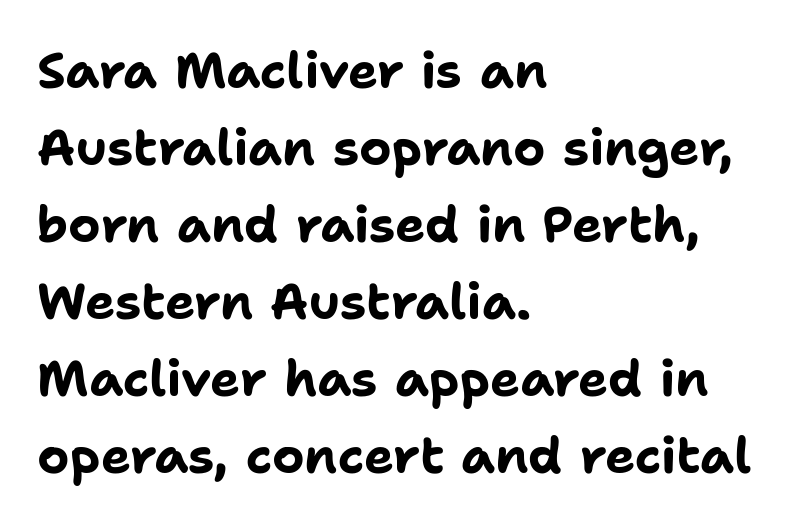
These lines keep a tight, regular rhythm from letter to letter. The characters display no serif detailing; their extremities are plain. Horizontal alignment here is leftward, the default for most running prose. This sample keeps an unexceptional amount of space between lines. The passage shown is emphatically bold.
